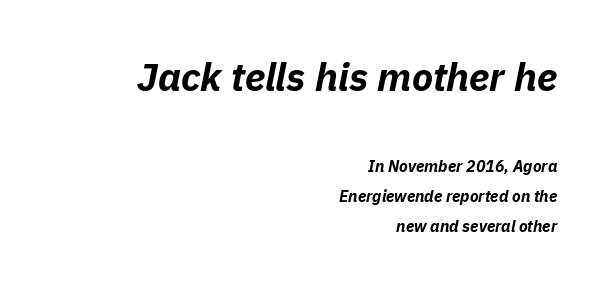
The image shows 39 px bold type, italic (leaning right); set right-aligned, line spacing 1.87x, normal letter spacing, not underlined; the first (top) block is 2.44x larger; low stroke contrast and a medium x-height.
